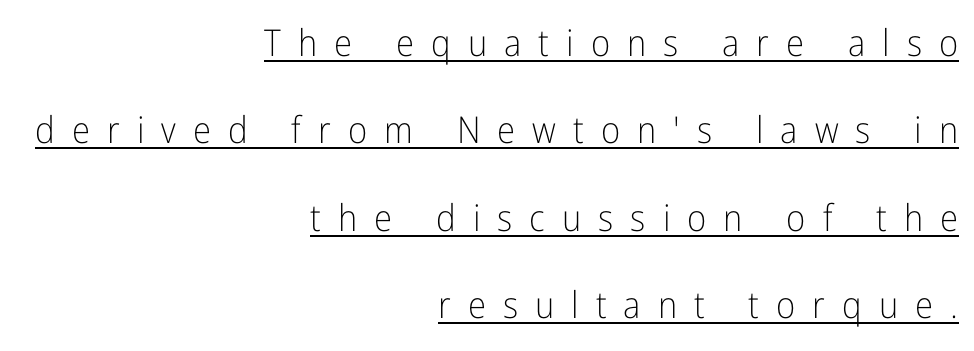
Q: Is the text bold? A: No.
Q: Is the text italic (slanted)? A: No, it is upright.
Q: Is the typeface a serif or a sans-serif typeface? A: Sans-serif.
Q: Is the text underlined? A: Yes.
Q: How is the paragraph aligned? A: Right-aligned.
Q: Is the spacing between letters normal or unusually wide? A: Unusually wide.
Q: Is the spacing between lines tight, normal or loose? A: Loose.
Q: Width (condensed, normal, or wide)? A: Condensed.
Q: Stroke contrast? A: Low.
Q: x-height? A: Medium.
Q: Monospaced? A: No.
